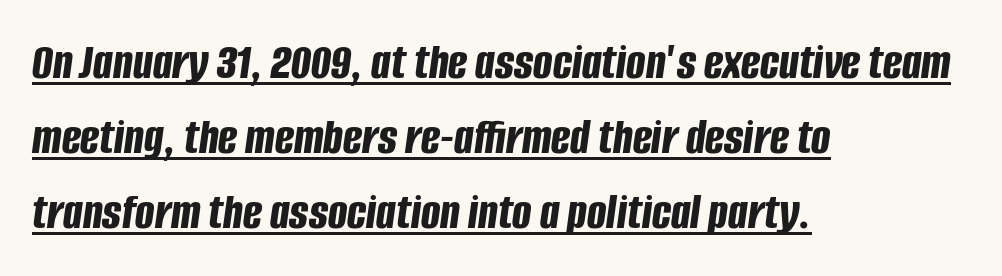
Notice how thick the strokes are: this is what a full bold looks like. Normally led — the rows are evenly, conventionally spaced. The passage shown is underscored from start to finish. Does extra space separate the letters? No, they use regular spacing. Proportional: the letters do not fall into vertical columns.
